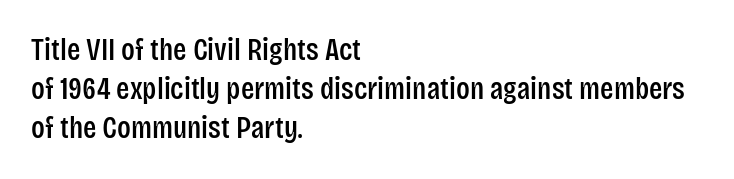
{"serif": "no", "italic": "no", "width": "condensed", "stroke_contrast": "low", "x_height": "large", "monospaced": "no", "underline": "no", "align": "left", "line_spacing": "normal", "line_spacing_ratio": 1.26, "letter_spacing": "normal", "letter_spacing_em": 0.0, "glyph_px": 31}
